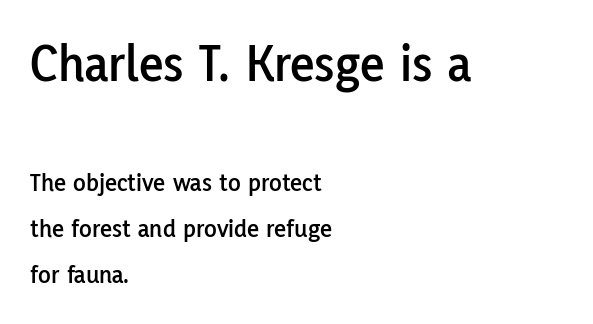
Q: Is the text italic (slanted)? A: No, it is upright.
Q: Is the typeface a serif or a sans-serif typeface? A: Sans-serif.
Q: Is the text underlined? A: No.
Q: How is the paragraph aligned? A: Left-aligned.
Q: Is the spacing between letters normal or unusually wide? A: Normal.
Q: Which block of text is set in a larger size, the first (top) or the second (bottom)? A: The first (top) one.
Q: Width (condensed, normal, or wide)? A: Normal.
Q: Stroke contrast? A: Low.
Q: x-height? A: Medium.
Q: Monospaced? A: No.
